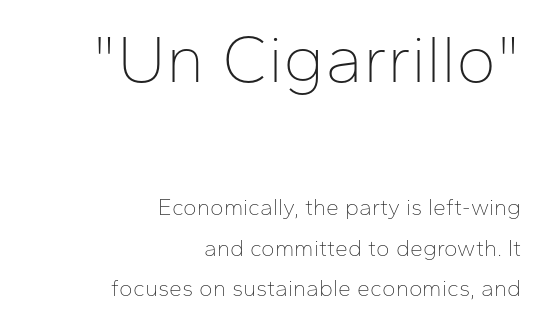
The image shows 68 px thin sans-serif type, upright; set right-aligned, line spacing 1.76x, normal letter spacing, not underlined; the first (top) block is 2.96x larger; low stroke contrast and a medium x-height.
